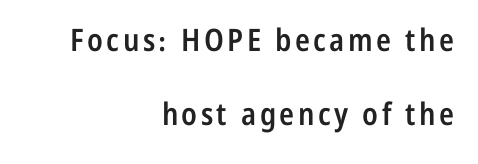
Italic: no, the glyphs are upright roman. This block would shrink considerably if given ordinary leading; it's expanded now. Nothing sits at the stroke ends, so this counts as sans-serif. Plain, unruled lines of type. Note the varied advance widths — an 'i' is clearly narrower than an 'm'. Caption: multi-line text, flush right, ragged left.
